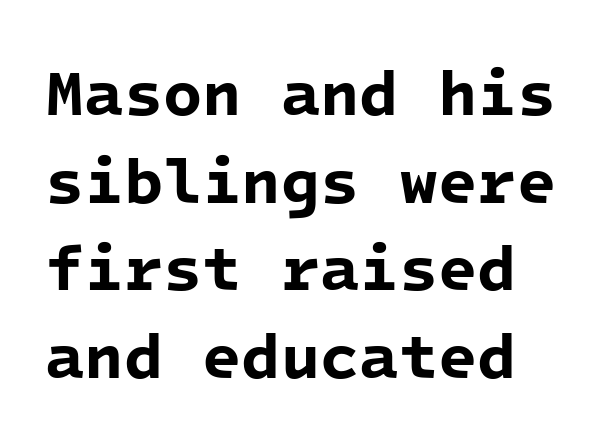
The image shows 64 px bold sans-serif type, monospaced; set normal line spacing (1.37x), normal letter spacing, not underlined; low stroke contrast and a medium x-height.
